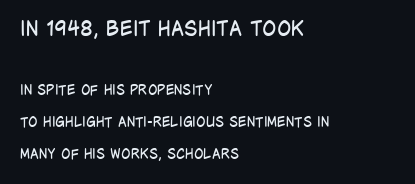
{"italic": "no", "bold": "no", "underline": "no", "align": "left", "line_spacing": "loose", "line_spacing_ratio": 2.27, "letter_spacing": "normal", "letter_spacing_em": 0.0, "larger_block": "first", "size_ratio": 1.5, "glyph_px": 21}
